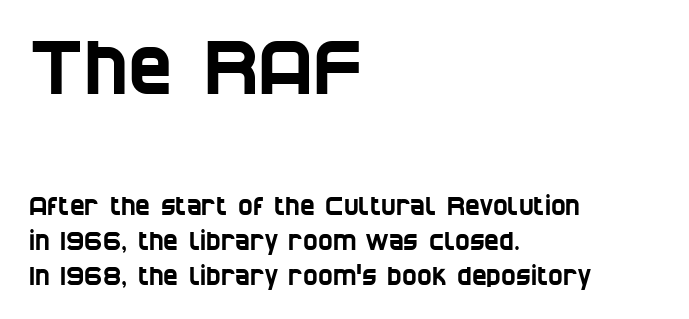
Evenly set lines give the paragraph a standard silhouette. Unlike a traditional serif, this face leaves its strokes unadorned. Visually the block forms a straight wall on the left and a jagged coastline on the right. Large over small — that's the arrangement of the two blocks here. The letters advance in unequal steps, a hallmark of proportional type. Rule under the text: the space is simply empty.
